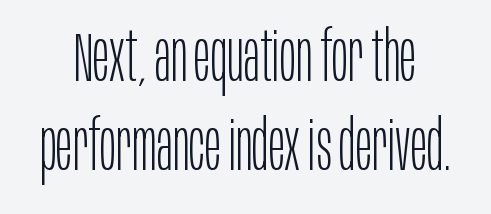
Q: Is the text bold? A: No.
Q: Is the text italic (slanted)? A: No, it is upright.
Q: Is the typeface a serif or a sans-serif typeface? A: Sans-serif.
Q: Is the text underlined? A: No.
Q: Is the spacing between letters normal or unusually wide? A: Normal.
Q: Is the spacing between lines tight, normal or loose? A: Normal.
Q: Width (condensed, normal, or wide)? A: Condensed.
Q: Stroke contrast? A: Low.
Q: x-height? A: Large.
Q: Monospaced? A: No.
